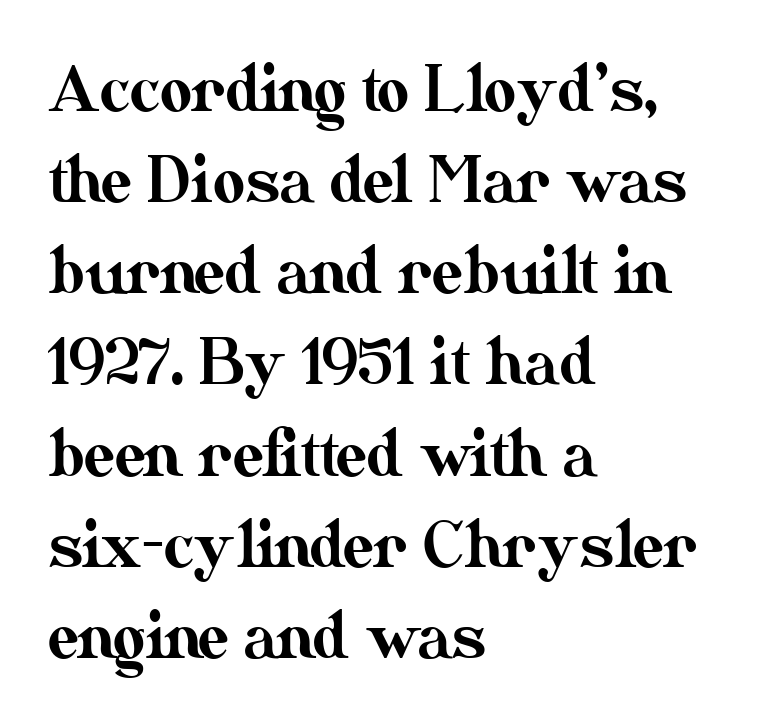
{"italic": "no", "width": "normal", "stroke_contrast": "medium", "x_height": "small", "monospaced": "no", "underline": "no", "align": "left", "line_spacing": "normal", "line_spacing_ratio": 1.47, "letter_spacing": "normal", "letter_spacing_em": 0.0, "glyph_px": 62}
